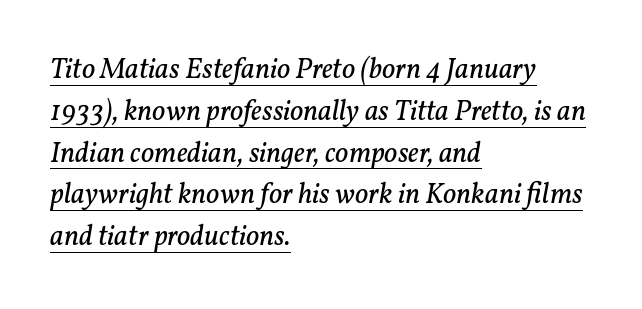
{"serif": "yes", "italic": "yes", "lean": "right", "slant_degrees": 11, "bold": "no", "weight": "regular", "width": "normal", "stroke_contrast": "low", "x_height": "medium", "monospaced": "no", "underline": "yes", "align": "left", "line_spacing": "normal", "line_spacing_ratio": 1.44, "letter_spacing": "normal", "letter_spacing_em": 0.0, "glyph_px": 29}
